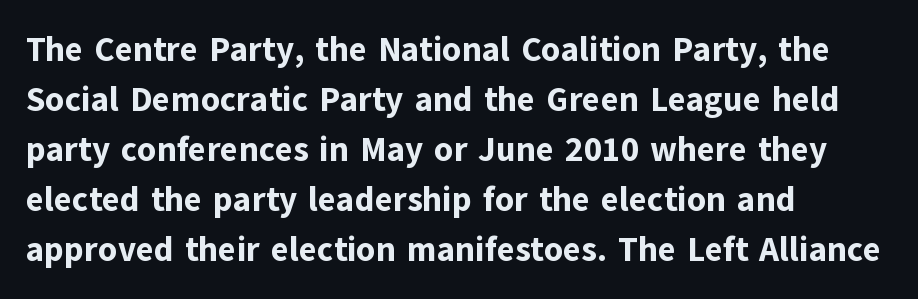
Q: Is the text bold? A: Yes.
Q: Is the text italic (slanted)? A: No, it is upright.
Q: Is the typeface a serif or a sans-serif typeface? A: Sans-serif.
Q: Is the text underlined? A: No.
Q: How is the paragraph aligned? A: Left-aligned.
Q: Is the spacing between letters normal or unusually wide? A: Normal.
Q: Is the spacing between lines tight, normal or loose? A: Normal.
Q: Width (condensed, normal, or wide)? A: Normal.
Q: Stroke contrast? A: Low.
Q: x-height? A: Medium.
Q: Monospaced? A: No.
